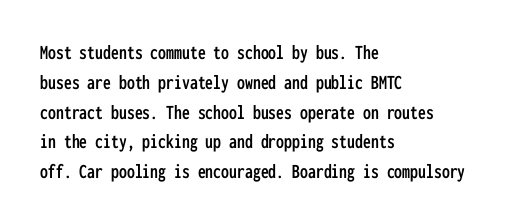
The image shows 21 px text type, upright; set left-aligned, normal line spacing (1.42x), normal letter spacing, not underlined.
